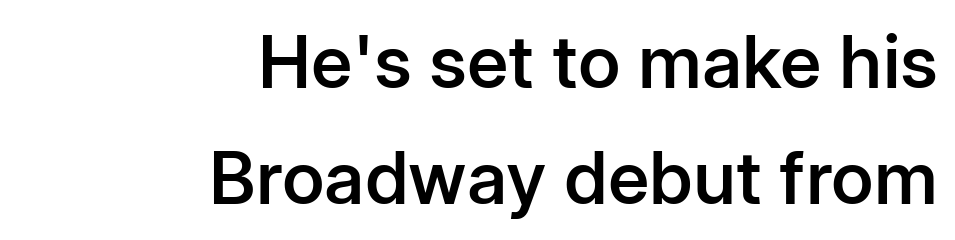
All the whitespace from short lines collects on the left. Students, this is semibold: more ink than regular, less than bold. Character widths vary here, with narrow letters taking less room than wide ones. The lettering holds an erect, upright posture throughout. The rendering keeps characters at their native spacing.
